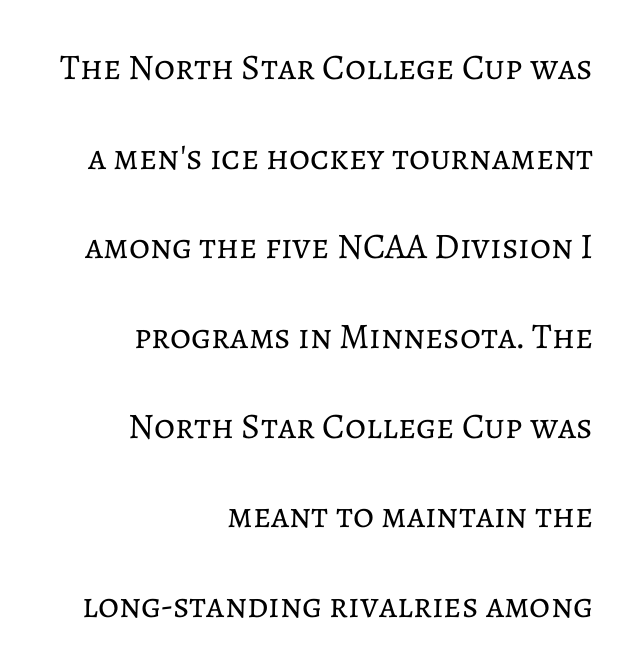
The image shows 36 px regular-weight type, upright; set right-aligned, loose line spacing (2.49x), normal letter spacing, not underlined; low stroke contrast and a medium x-height.
